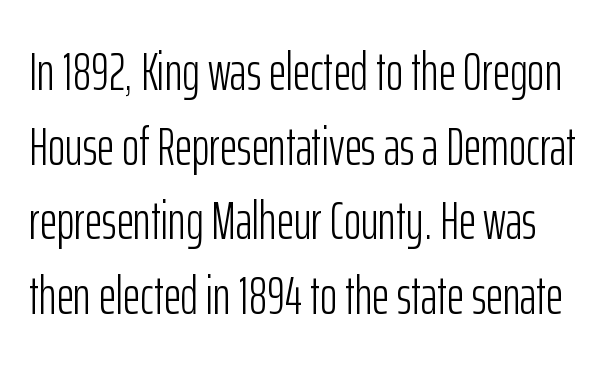
Q: Is the text bold? A: No.
Q: Is the text italic (slanted)? A: No, it is upright.
Q: Is the typeface a serif or a sans-serif typeface? A: Sans-serif.
Q: Is the text underlined? A: No.
Q: Is the spacing between letters normal or unusually wide? A: Normal.
Q: Is the spacing between lines tight, normal or loose? A: Normal.
Q: Width (condensed, normal, or wide)? A: Condensed.
Q: Stroke contrast? A: Low.
Q: x-height? A: Medium.
Q: Monospaced? A: No.
